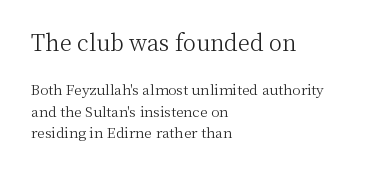
Anything drawn beneath the words? Only blank space. Is the type heavy? It reads as light-to-regular instead. Leading: standard. In CSS terms this would be text-align: left. Italic? Not at all — the glyphs are vertical.
